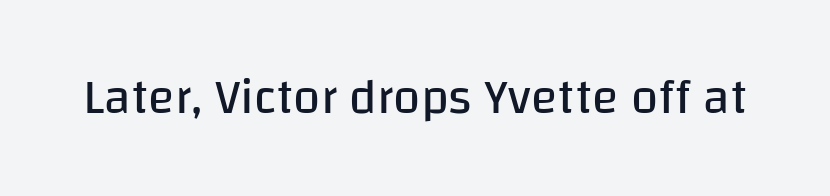
Q: Is the text bold? A: No.
Q: Is the text italic (slanted)? A: No, it is upright.
Q: Is the typeface a serif or a sans-serif typeface? A: Sans-serif.
Q: Is the text underlined? A: No.
Q: Is the spacing between letters normal or unusually wide? A: Normal.
Q: Width (condensed, normal, or wide)? A: Normal.
Q: Stroke contrast? A: Low.
Q: x-height? A: Large.
Q: Monospaced? A: No.
